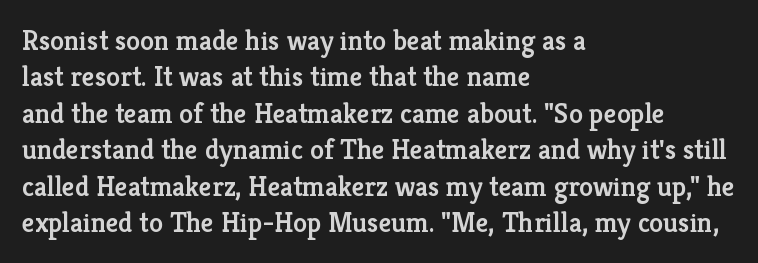
{"serif": "yes", "italic": "no", "bold": "semi", "weight": "semibold", "width": "normal", "stroke_contrast": "low", "x_height": "medium", "monospaced": "no", "underline": "no", "align": "left", "line_spacing": "normal", "line_spacing_ratio": 1.3, "letter_spacing": "normal", "letter_spacing_em": 0.0, "glyph_px": 28}
